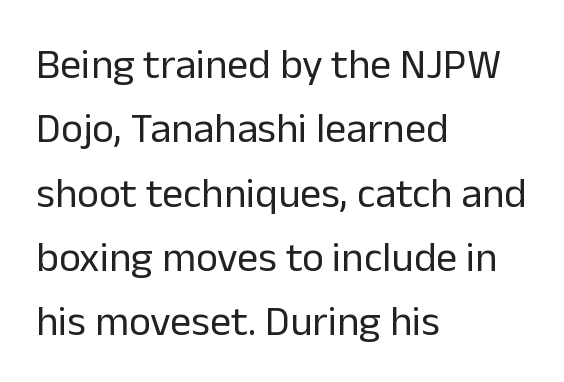
A typesetter would label this face a sans. The axis of the letterforms is exactly vertical. Horizontal alignment here is leftward, the default for most running prose. Quick note: underline off. The tracking reads as untouched default to a designer's eye. Baseline-to-baseline distance is the conventional proportion of letter height.
